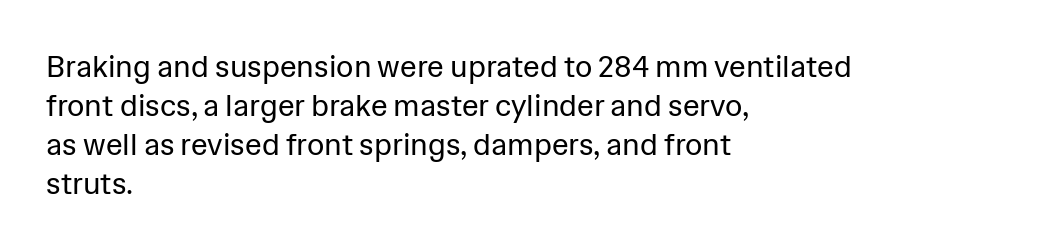
{"serif": "no", "italic": "no", "bold": "no", "weight": "regular", "width": "normal", "stroke_contrast": "low", "x_height": "medium", "monospaced": "no", "underline": "no", "align": "left", "line_spacing": "normal", "line_spacing_ratio": 1.3, "letter_spacing": "normal", "letter_spacing_em": 0.0, "glyph_px": 30}
